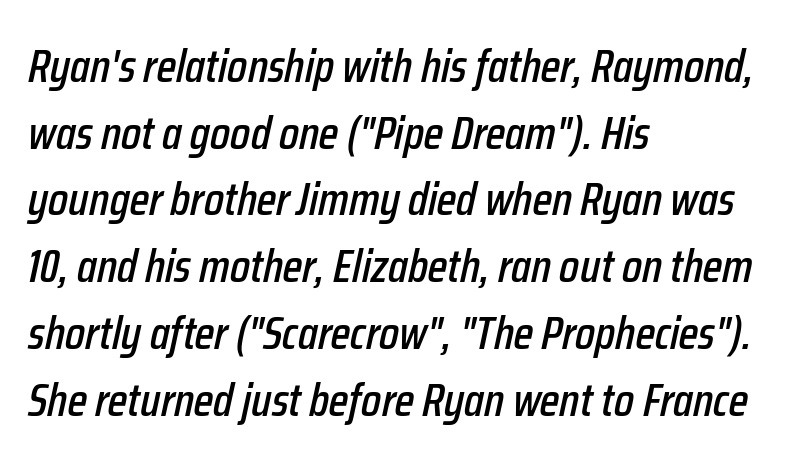
The image shows 47 px condensed type, italic (leaning right); set left-aligned, normal line spacing (1.42x), normal letter spacing, not underlined; low stroke contrast and a medium x-height.
